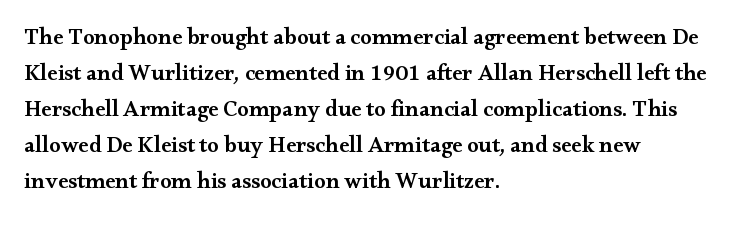
Q: Is the text bold? A: Semi-bold.
Q: Is the text italic (slanted)? A: No, it is upright.
Q: Is the text underlined? A: No.
Q: How is the paragraph aligned? A: Left-aligned.
Q: Is the spacing between letters normal or unusually wide? A: Normal.
Q: Is the spacing between lines tight, normal or loose? A: Normal.
